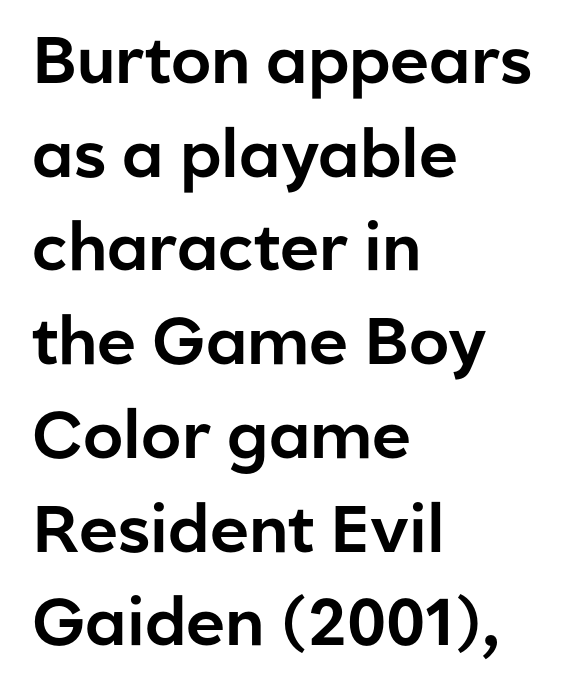
Q: Is the text italic (slanted)? A: No, it is upright.
Q: Is the typeface a serif or a sans-serif typeface? A: Sans-serif.
Q: Is the text underlined? A: No.
Q: How is the paragraph aligned? A: Left-aligned.
Q: Is the spacing between letters normal or unusually wide? A: Normal.
Q: Is the spacing between lines tight, normal or loose? A: Normal.
Q: Width (condensed, normal, or wide)? A: Normal.
Q: Stroke contrast? A: Low.
Q: x-height? A: Medium.
Q: Monospaced? A: No.
